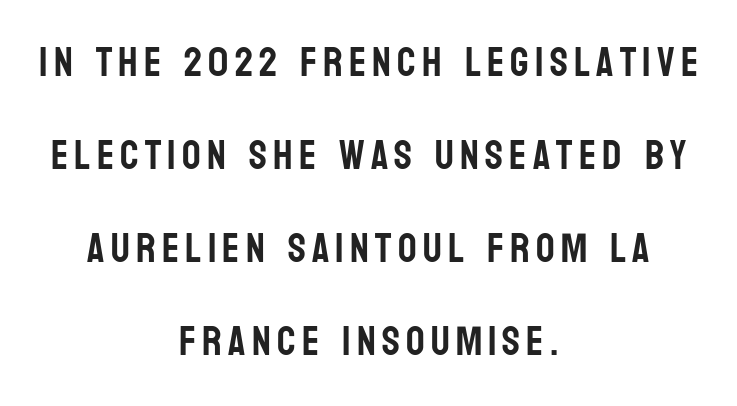
{"serif": "no", "italic": "no", "width": "condensed", "stroke_contrast": "low", "x_height": "large", "monospaced": "no", "underline": "no", "align": "center", "line_spacing": "loose", "line_spacing_ratio": 2.27, "glyph_px": 41}
